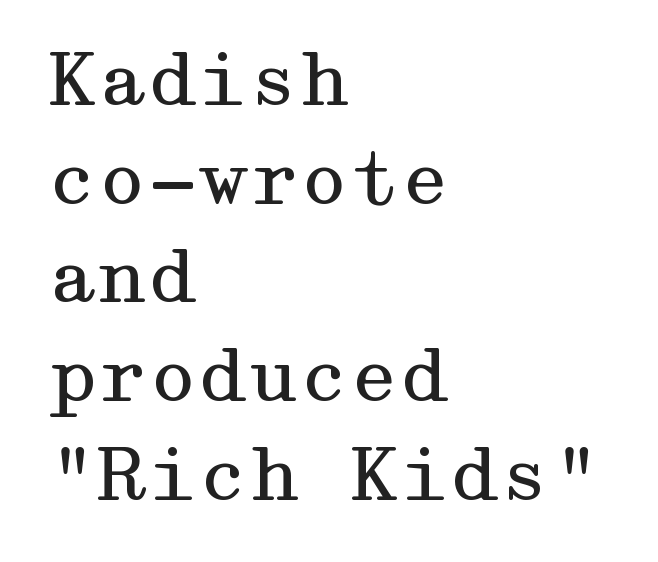
The text block is weighted toward the left margin, trailing off unevenly rightward. This is roman type, the default non-slanted kind. The letters look calm and open, with moderate or lighter stems. The font family rendered here belongs to the serif group. Bare-footed words on every line. Successive baselines arrive at the customary interval.
